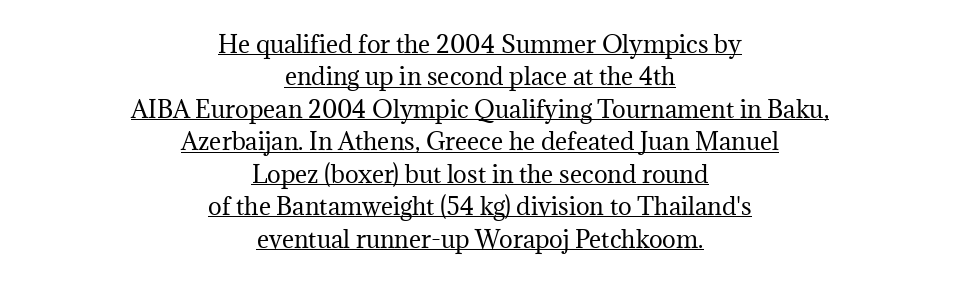
{"italic": "no", "bold": "no", "underline": "yes", "align": "center", "line_spacing": "normal", "line_spacing_ratio": 1.41, "letter_spacing": "normal", "letter_spacing_em": 0.0, "glyph_px": 23}
